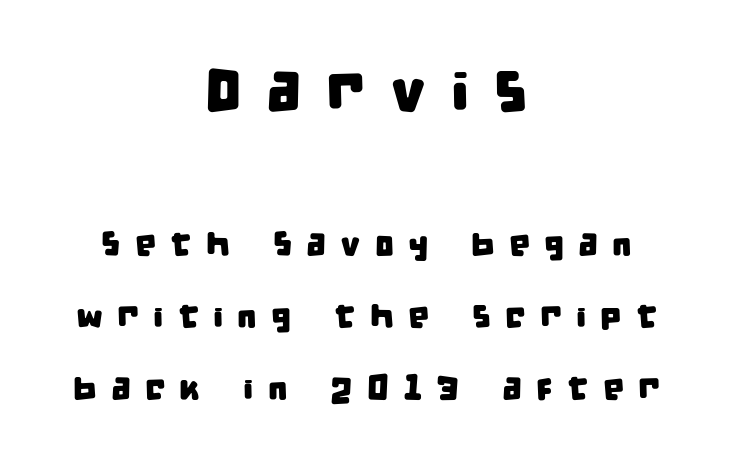
Q: Is the typeface a serif or a sans-serif typeface? A: Sans-serif.
Q: Is the text underlined? A: No.
Q: How is the paragraph aligned? A: Centered.
Q: Is the spacing between letters normal or unusually wide? A: Unusually wide.
Q: Is the spacing between lines tight, normal or loose? A: Loose.
Q: Which block of text is set in a larger size, the first (top) or the second (bottom)? A: The first (top) one.
Q: Width (condensed, normal, or wide)? A: Condensed.
Q: Stroke contrast? A: Low.
Q: x-height? A: Large.
Q: Monospaced? A: No.
